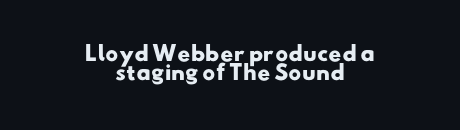
This is heavy type, rendered in bold. The rendering keeps characters at their native spacing. What's the leading like? Squeezed, with rows nearly overlapping. This rendering features lettering with no underline.
